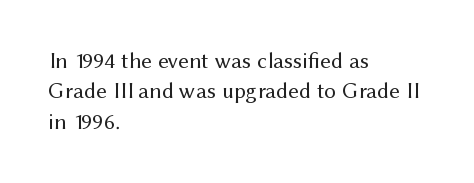
The space directly below the letters is spotless. Caption: standard tracking, unaltered. Vertically, the passage feels balanced, rows spaced as you'd expect. Does the lettering tilt? It doesn't — this is upright.
